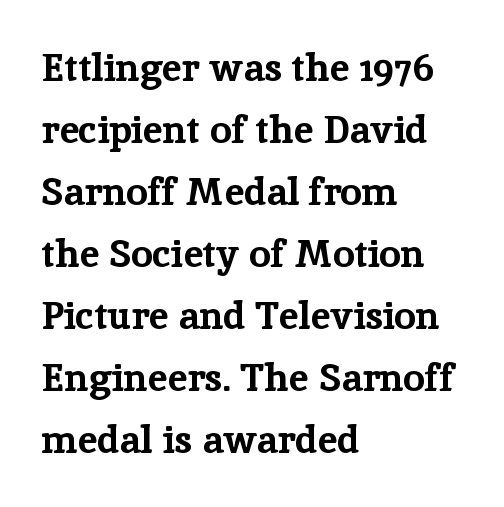
{"serif": "yes", "italic": "no", "bold": "yes", "weight": "bold", "width": "normal", "stroke_contrast": "low", "x_height": "medium", "monospaced": "no", "underline": "no", "align": "left", "line_spacing": "normal", "line_spacing_ratio": 1.59, "letter_spacing": "normal", "letter_spacing_em": 0.0, "glyph_px": 39}
